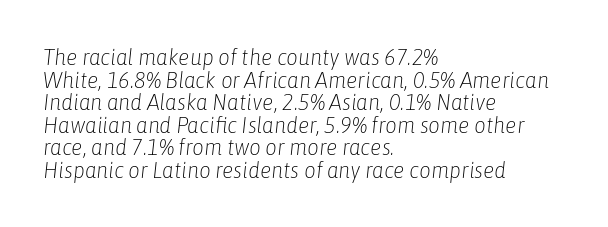
The lines are packed closely together with very little leading. Students, note that the glyphs here touch the page at normal intervals. Stem width sits at or under what a default text font uses. Posture: slanted. Horizontally, the lines are justified to the leading edge only. Unmarked baselines from the first word to the last.
